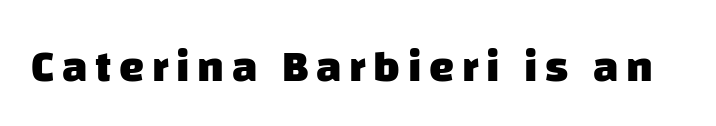
{"serif": "no", "bold": "yes", "weight": "heavy", "width": "normal", "stroke_contrast": "low", "x_height": "large", "monospaced": "no", "underline": "no", "glyph_px": 45}
